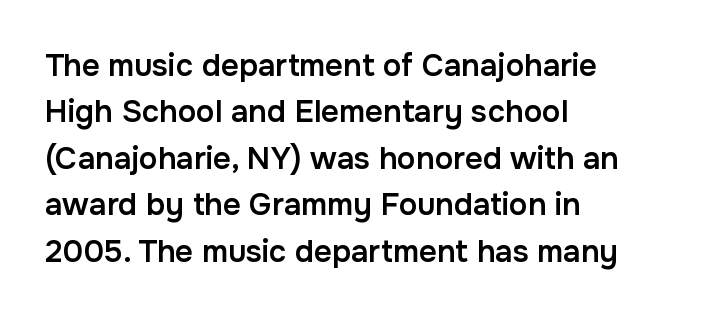
{"serif": "no", "italic": "no", "bold": "semi", "weight": "semibold", "width": "normal", "stroke_contrast": "low", "x_height": "medium", "monospaced": "no", "underline": "no", "align": "left", "line_spacing": "normal", "line_spacing_ratio": 1.5, "letter_spacing": "normal", "letter_spacing_em": 0.0, "glyph_px": 31}
